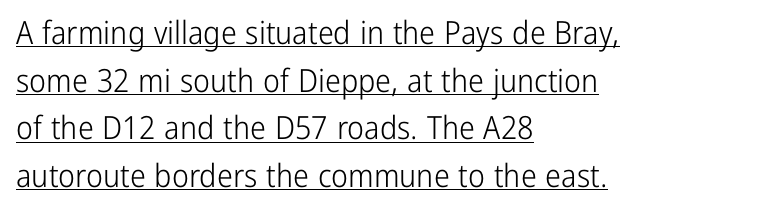
You can see a thin bar hugging the bottom of the glyphs. Short and long lines alike share a common starting point at left. The letters advance in unequal steps, a hallmark of proportional type. Baseline-to-baseline distance is the conventional proportion of letter height. Summary of weight: not heavy and not bold. Are there feet on the stems? There aren't — it's a sans.
